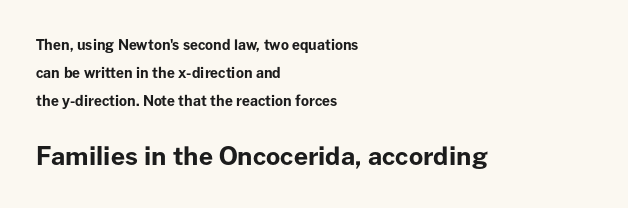
{"italic": "no", "bold": "yes", "underline": "no", "align": "left", "line_spacing": "loose", "line_spacing_ratio": 2.01, "letter_spacing": "normal", "letter_spacing_em": 0.0, "larger_block": "second", "size_ratio": 1.79, "glyph_px": 25}
